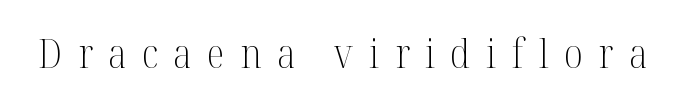
Q: Is the text bold? A: No.
Q: Is the text italic (slanted)? A: No, it is upright.
Q: Is the typeface a serif or a sans-serif typeface? A: Serif.
Q: Is the text underlined? A: No.
Q: Is the spacing between letters normal or unusually wide? A: Unusually wide.
Q: Width (condensed, normal, or wide)? A: Condensed.
Q: Stroke contrast? A: Medium.
Q: x-height? A: Medium.
Q: Monospaced? A: No.
